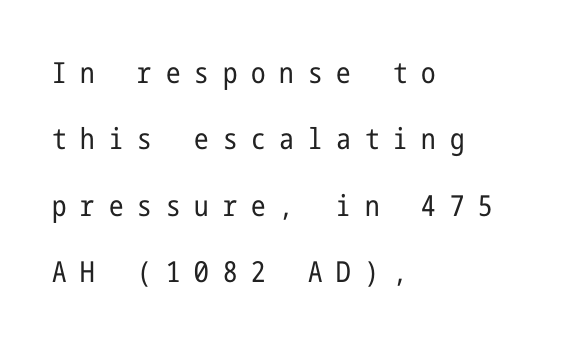
The image shows 29 px regular-weight, condensed sans-serif type, upright; set left-aligned, loose line spacing (2.29x), unusually wide letter spacing (+0.48 em), not underlined; low stroke contrast and a medium x-height.
